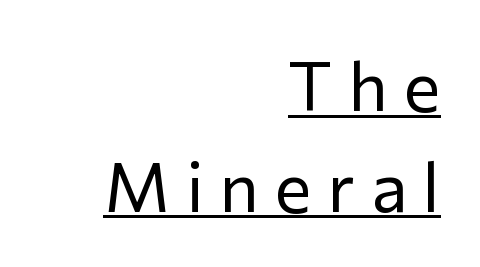
{"serif": "no", "italic": "no", "bold": "no", "weight": "regular", "width": "normal", "stroke_contrast": "low", "x_height": "medium", "monospaced": "no", "underline": "yes", "align": "right", "line_spacing": "normal", "line_spacing_ratio": 1.46, "letter_spacing": "wide", "letter_spacing_em": 0.23, "glyph_px": 69}
